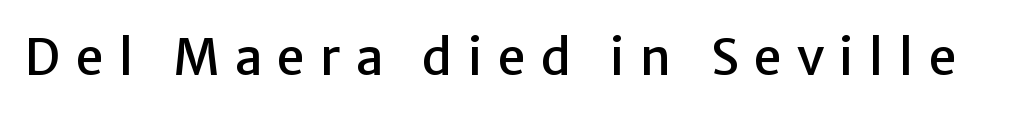
{"serif": "no", "italic": "no", "width": "normal", "stroke_contrast": "low", "x_height": "medium", "monospaced": "no", "underline": "no", "letter_spacing": "wide", "letter_spacing_em": 0.3, "glyph_px": 50}
